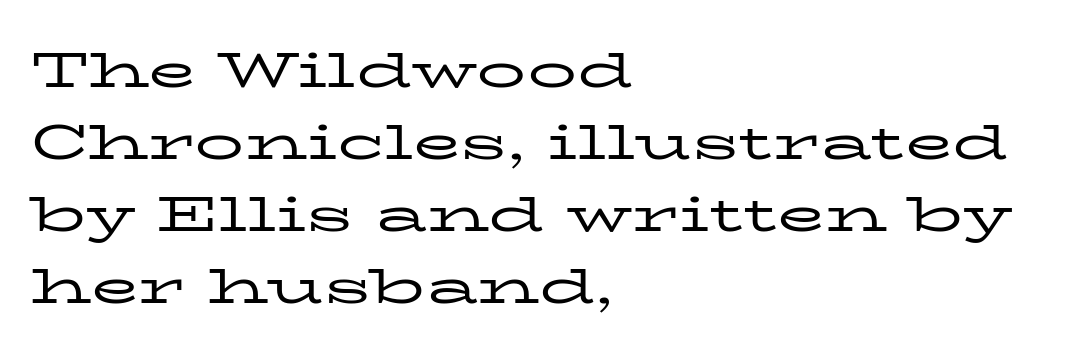
{"serif": "yes", "italic": "no", "bold": "no", "weight": "regular", "width": "wide", "stroke_contrast": "low", "x_height": "medium", "monospaced": "no", "underline": "no", "align": "left", "line_spacing": "normal", "line_spacing_ratio": 1.47, "letter_spacing": "normal", "letter_spacing_em": 0.0, "glyph_px": 49}
